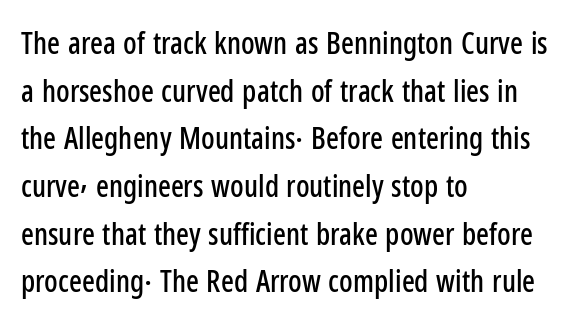
The setting favours the left margin, as ordinary paragraphs usually do. The passage shown stacks its lines at a standard gap. The strip under each line holds only bare page. Examine the stroke ends and you'll find no serifs.
